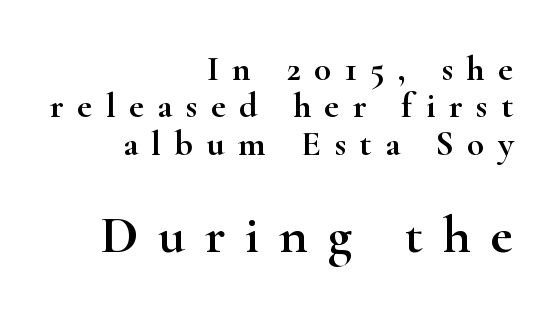
Descenders hang freely into open space. The text block is weighted toward the right margin, trailing off unevenly leftward. You could not count columns in this text — the font is proportionally spaced. Stroke terminals: seriffed.
